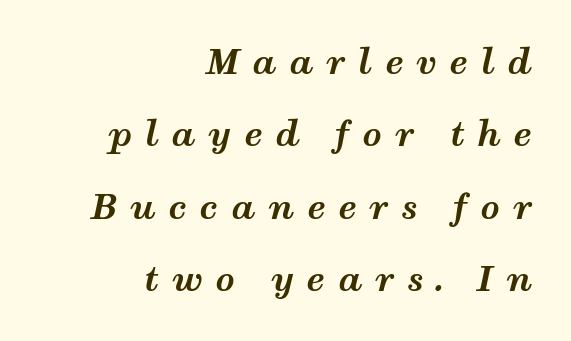
Q: Is the text bold? A: Yes.
Q: Is the text italic (slanted)? A: Yes, it leans right by about 12 degrees.
Q: Is the text underlined? A: No.
Q: How is the paragraph aligned? A: Right-aligned.
Q: Is the spacing between letters normal or unusually wide? A: Unusually wide.
Q: Is the spacing between lines tight, normal or loose? A: Loose.
Q: Width (condensed, normal, or wide)? A: Wide.
Q: Stroke contrast? A: Medium.
Q: x-height? A: Medium.
Q: Monospaced? A: No.
